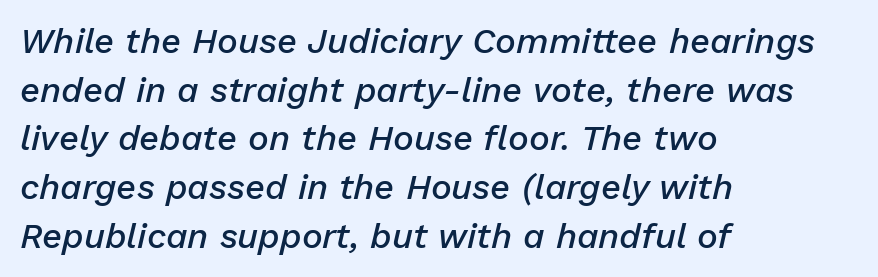
{"italic": "yes", "lean": "right", "slant_degrees": 13, "bold": "semi", "weight": "semibold", "width": "normal", "stroke_contrast": "low", "x_height": "medium", "monospaced": "no", "underline": "no", "align": "left", "line_spacing": "normal", "line_spacing_ratio": 1.39, "letter_spacing": "normal", "letter_spacing_em": 0.0, "glyph_px": 35}
